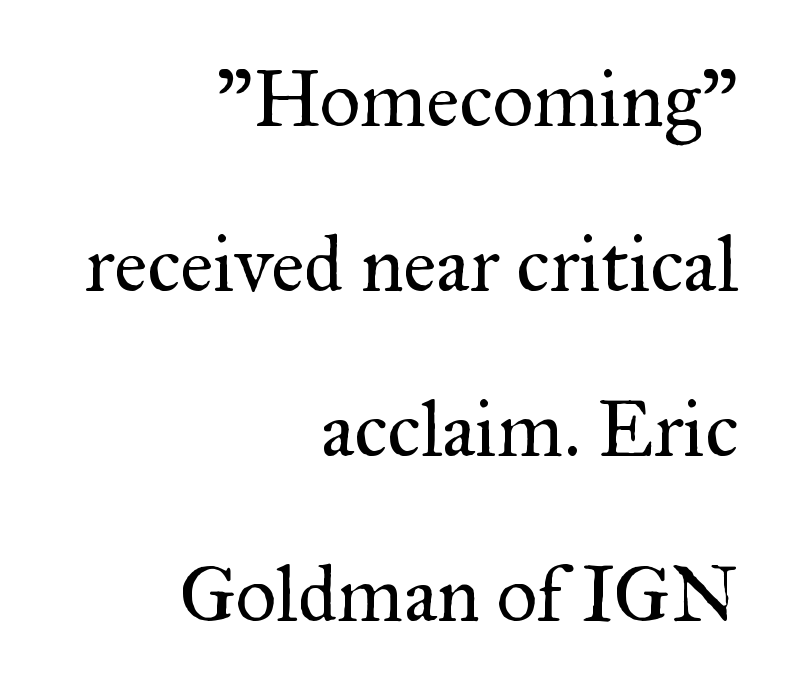
Clear beneath every line of the passage. Alignment: flush right. Line spacing here is loose. The type family on display is of the serif kind. The passage shown has conventional tracking throughout. The passage shown is typed in a proportional face where columns would drift.
